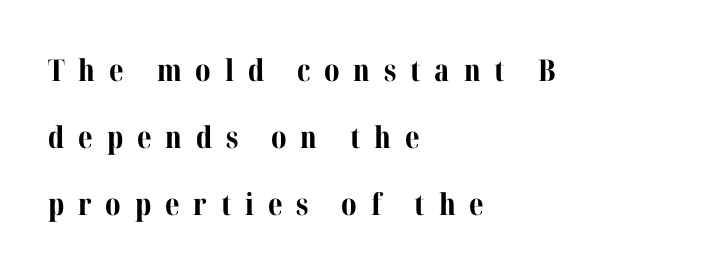
Look at the tracking — it's clearly loosened, letters drifting apart. As a designer I'd log this as weight 700, bold. The baseline area is clear. Whoever set this chose breathing room over compactness in the vertical rhythm. The ragged edge is on the right, which tells us the setting is flush left. This sample uses a serif face.
